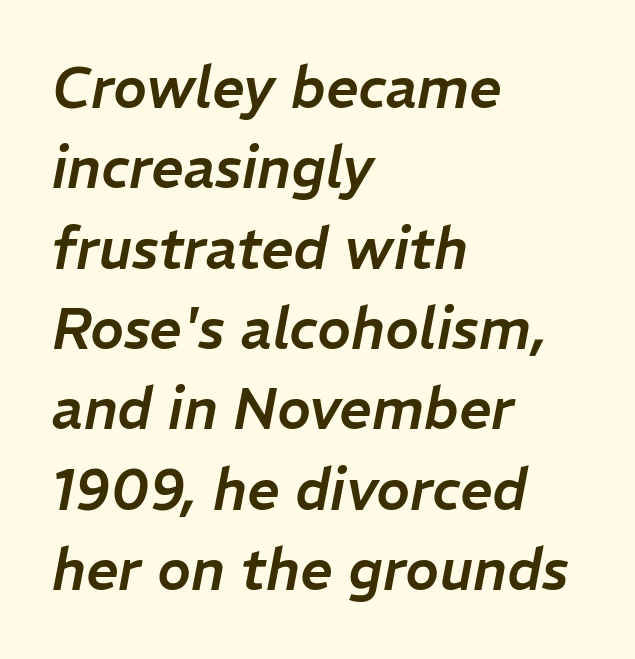
Q: Is the text italic (slanted)? A: Yes, it leans right by about 11 degrees.
Q: Is the text underlined? A: No.
Q: How is the paragraph aligned? A: Left-aligned.
Q: Is the spacing between letters normal or unusually wide? A: Normal.
Q: Is the spacing between lines tight, normal or loose? A: Normal.
Q: Width (condensed, normal, or wide)? A: Normal.
Q: Stroke contrast? A: Low.
Q: x-height? A: Medium.
Q: Monospaced? A: No.
